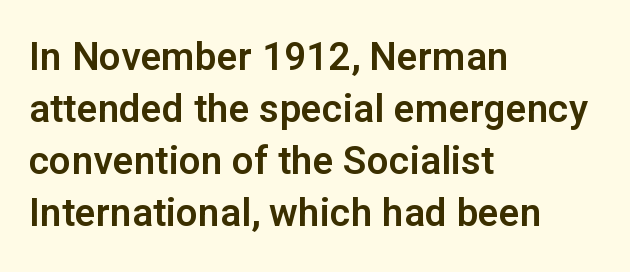
Q: Is the text italic (slanted)? A: No, it is upright.
Q: Is the typeface a serif or a sans-serif typeface? A: Sans-serif.
Q: Is the text underlined? A: No.
Q: How is the paragraph aligned? A: Left-aligned.
Q: Is the spacing between letters normal or unusually wide? A: Normal.
Q: Is the spacing between lines tight, normal or loose? A: Normal.
Q: Width (condensed, normal, or wide)? A: Normal.
Q: Stroke contrast? A: Low.
Q: x-height? A: Medium.
Q: Monospaced? A: No.
